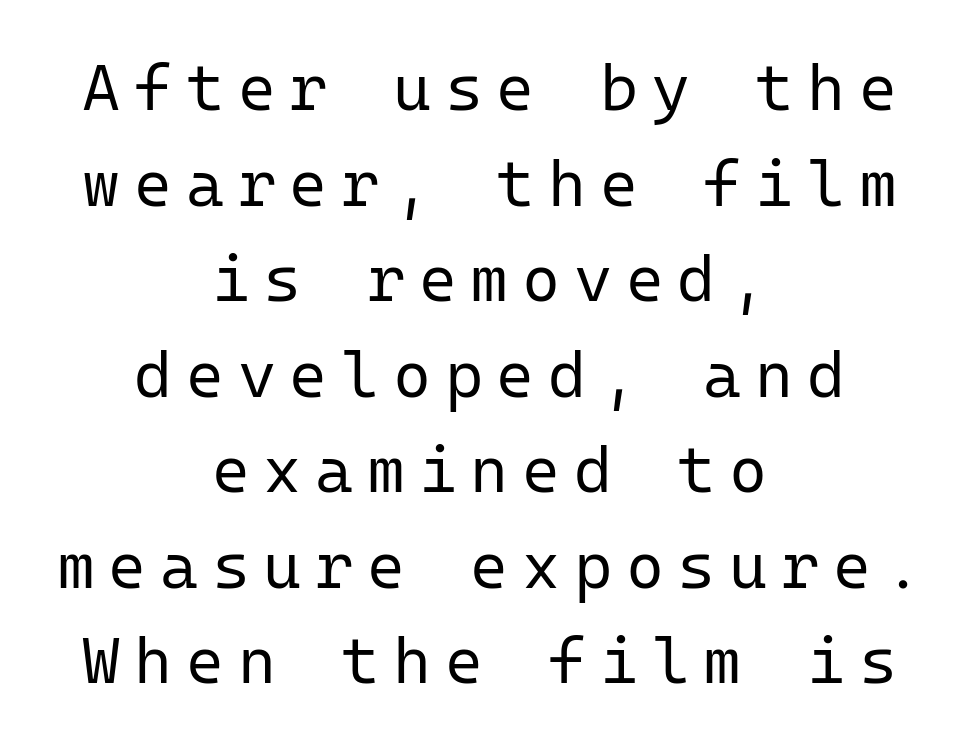
The image shows 65 px regular-weight sans-serif type, upright, monospaced; set centered, normal line spacing (1.47x), unusually wide letter spacing (+0.21 em), not underlined; low stroke contrast and a medium x-height.
